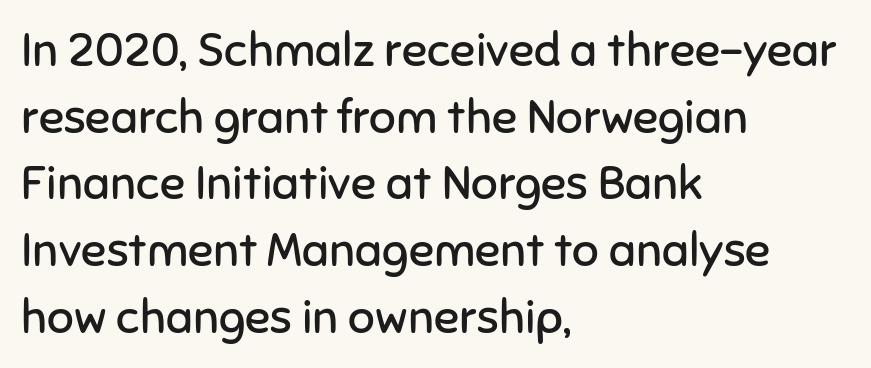
{"serif": "no", "italic": "no", "bold": "no", "weight": "regular", "width": "normal", "stroke_contrast": "low", "x_height": "medium", "monospaced": "no", "underline": "no", "align": "left", "line_spacing": "normal", "line_spacing_ratio": 1.42, "letter_spacing": "normal", "letter_spacing_em": 0.0, "glyph_px": 47}
